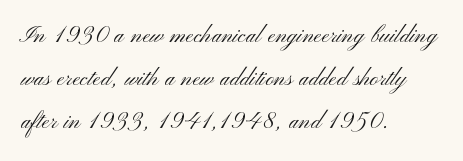
The image shows 29 px light, wide sans-serif type; set left-aligned, normal line spacing (1.49x), normal letter spacing, not underlined; medium stroke contrast and a small x-height.
